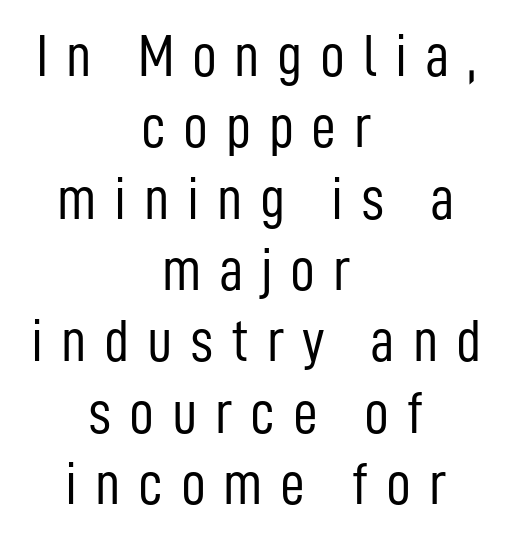
{"serif": "no", "italic": "no", "bold": "no", "weight": "light", "width": "condensed", "stroke_contrast": "low", "x_height": "medium", "monospaced": "no", "underline": "no", "align": "center", "line_spacing_ratio": 1.17, "letter_spacing": "wide", "letter_spacing_em": 0.29, "glyph_px": 61}
